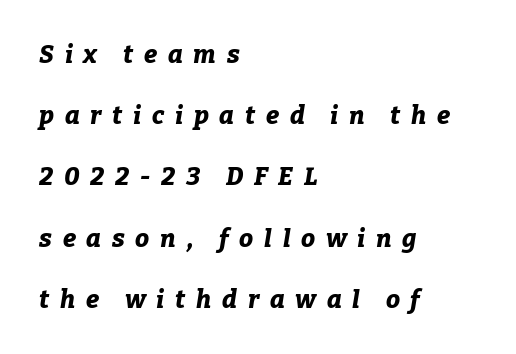
The image shows 25 px bold type, italic (leaning right); set left-aligned, loose line spacing (2.45x), unusually wide letter spacing (+0.43 em), not underlined.
